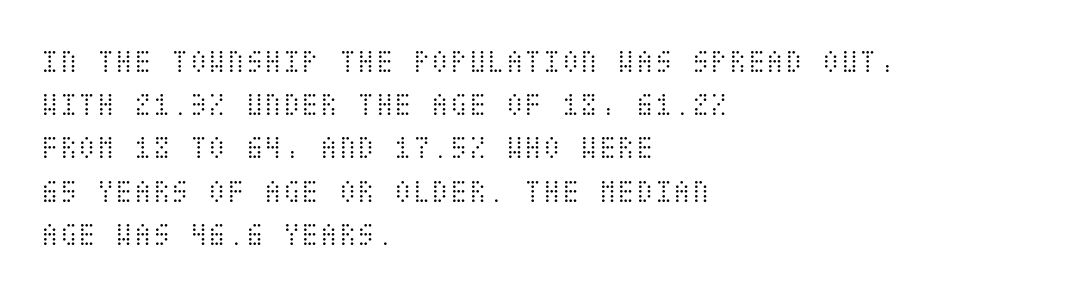
Any mark beneath the type? The region is blank. Is this a heavy cut? Hardly; it is regular or lighter. Left-aligned paragraph, ragged on the right. Do the letters lean? They stand straight. Evenly set lines give the paragraph a standard silhouette.
